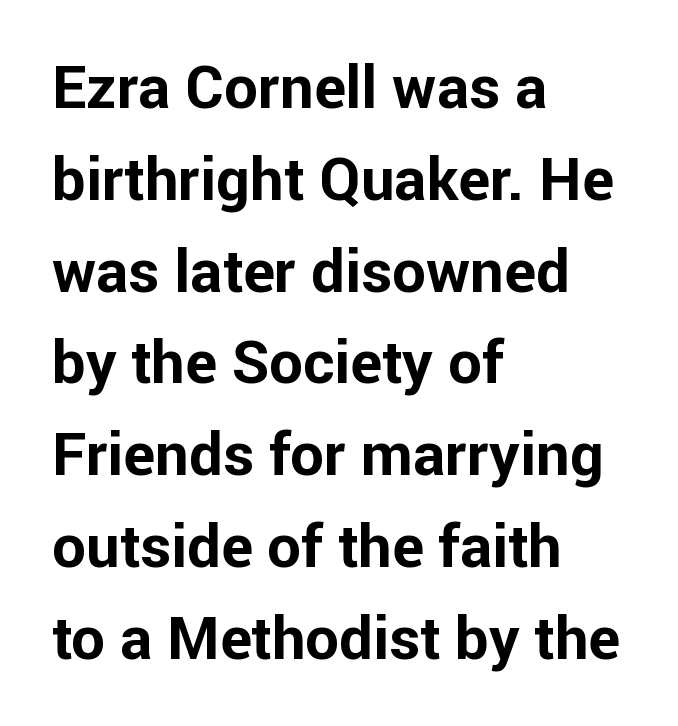
{"serif": "no", "italic": "no", "bold": "yes", "weight": "bold", "width": "normal", "stroke_contrast": "low", "x_height": "medium", "monospaced": "no", "underline": "no", "align": "left", "line_spacing": "normal", "line_spacing_ratio": 1.53, "letter_spacing": "normal", "letter_spacing_em": 0.0, "glyph_px": 60}
